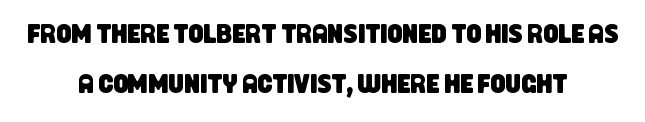
The image shows 26 px text type; set centered, loose line spacing (1.94x), normal letter spacing, not underlined.
